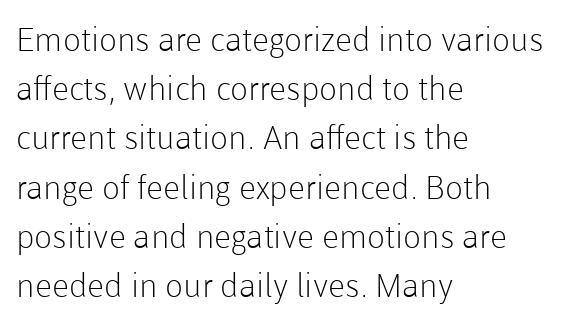
The image shows 33 px light sans-serif type, upright; set left-aligned, normal line spacing (1.49x), normal letter spacing, not underlined; low stroke contrast and a medium x-height.
